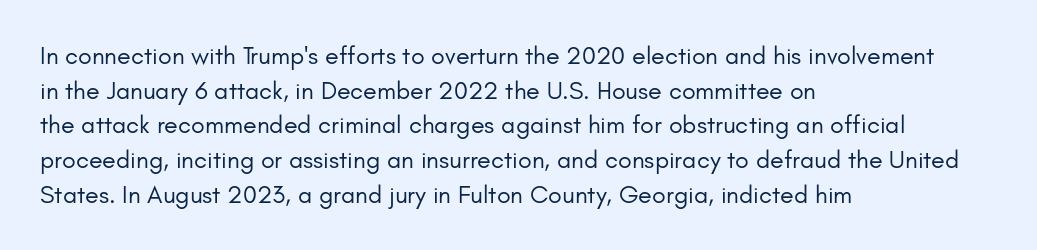
The image shows 25 px text type, upright; set left-aligned, normal line spacing (1.39x), normal letter spacing, not underlined.
